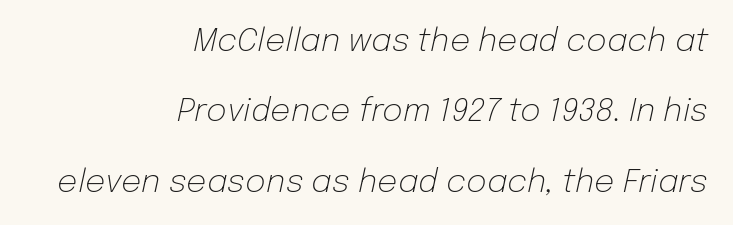
The image shows 32 px light type, italic (leaning right); set right-aligned, loose line spacing (2.2x), normal letter spacing, not underlined; low stroke contrast and a medium x-height.
